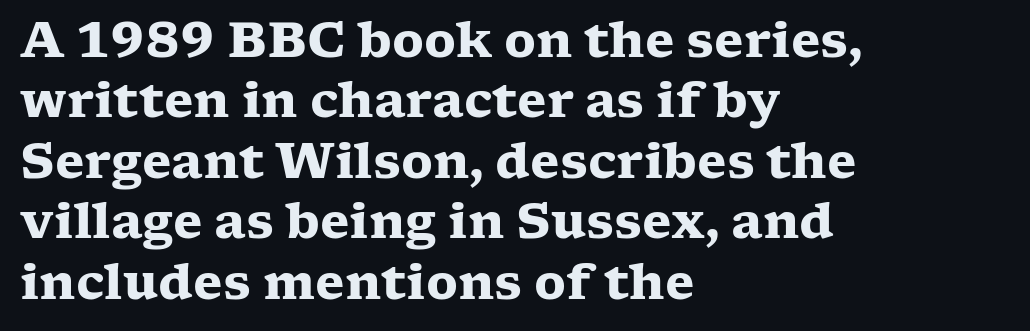
The image shows 48 px heavy, wide serif type, upright; set left-aligned, normal line spacing (1.26x), normal letter spacing, not underlined; low stroke contrast and a medium x-height.
